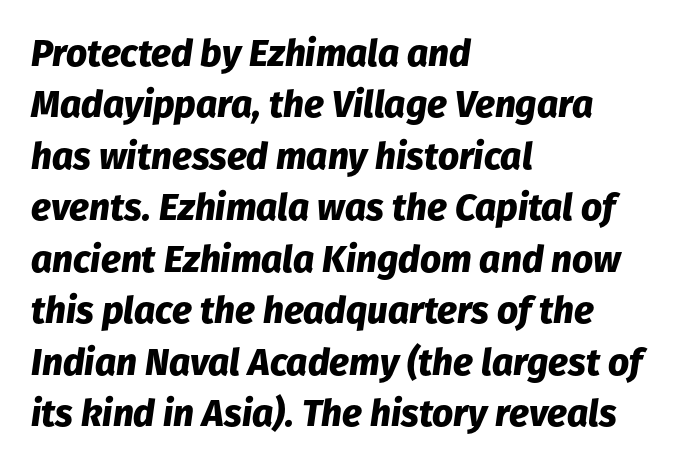
The image shows 37 px heavy type, italic (leaning right); set left-aligned, normal line spacing (1.39x), normal letter spacing, not underlined; low stroke contrast and a medium x-height.
